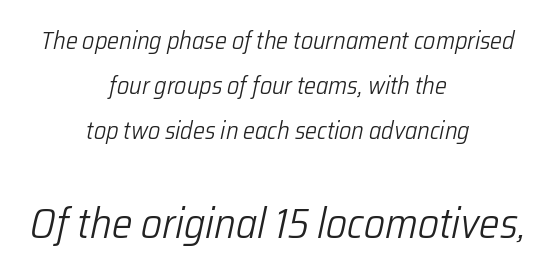
Character size in the trailing block exceeds that of the leading block. Slanted lettering throughout. The area under the type is left untouched. The gaps between neighbouring characters are ordinary and unremarkable. One-word summary of the alignment: center. A typesetter would call this proportional, since set widths differ per character.
